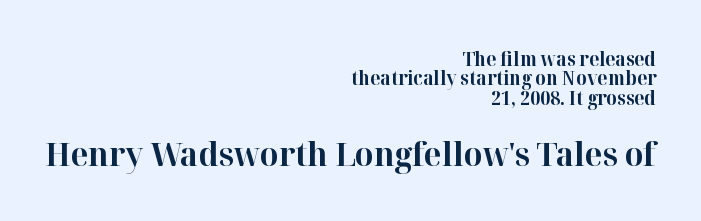
{"serif": "yes", "italic": "no", "bold": "yes", "weight": "bold", "width": "normal", "stroke_contrast": "high", "x_height": "medium", "monospaced": "no", "underline": "no", "align": "right", "line_spacing": "tight", "line_spacing_ratio": 1.02, "letter_spacing": "normal", "letter_spacing_em": 0.0, "larger_block": "second", "size_ratio": 1.74, "glyph_px": 33}
